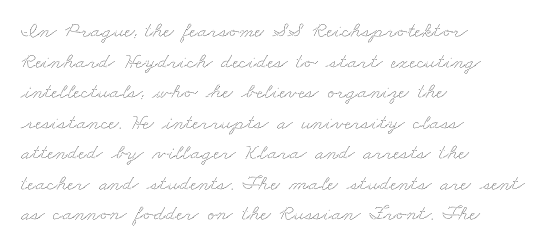
{"underline": "no", "align": "left", "line_spacing": "normal", "line_spacing_ratio": 1.39, "letter_spacing": "normal", "letter_spacing_em": 0.0, "glyph_px": 22}
